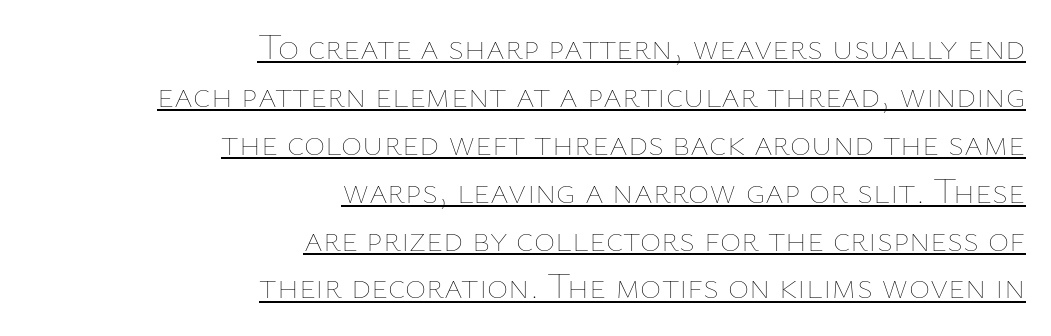
Q: Is the text bold? A: No.
Q: Is the text italic (slanted)? A: No, it is upright.
Q: Is the text underlined? A: Yes.
Q: How is the paragraph aligned? A: Right-aligned.
Q: Is the spacing between letters normal or unusually wide? A: Normal.
Q: Is the spacing between lines tight, normal or loose? A: Normal.
Q: Width (condensed, normal, or wide)? A: Normal.
Q: Stroke contrast? A: Low.
Q: x-height? A: Medium.
Q: Monospaced? A: No.
